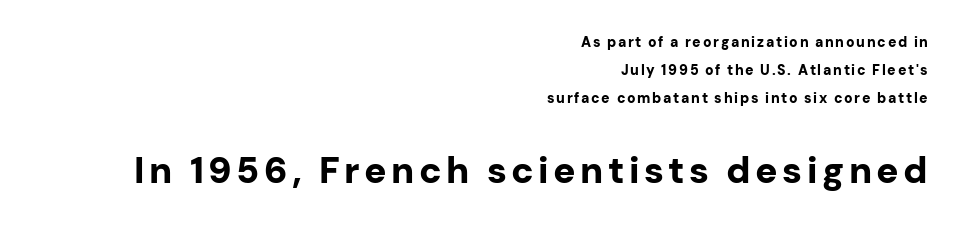
{"serif": "no", "italic": "no", "bold": "yes", "weight": "bold", "width": "normal", "stroke_contrast": "low", "x_height": "medium", "monospaced": "no", "underline": "no", "align": "right", "line_spacing": "loose", "line_spacing_ratio": 1.99, "larger_block": "second", "size_ratio": 2.64, "glyph_px": 37}
